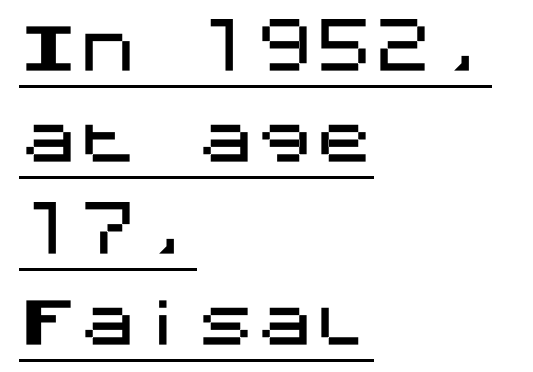
{"serif": "no", "italic": "no", "width": "normal", "stroke_contrast": "medium", "x_height": "large", "underline": "yes", "align": "left", "line_spacing": "normal", "line_spacing_ratio": 1.55, "letter_spacing": "normal", "letter_spacing_em": 0.0, "glyph_px": 59}
